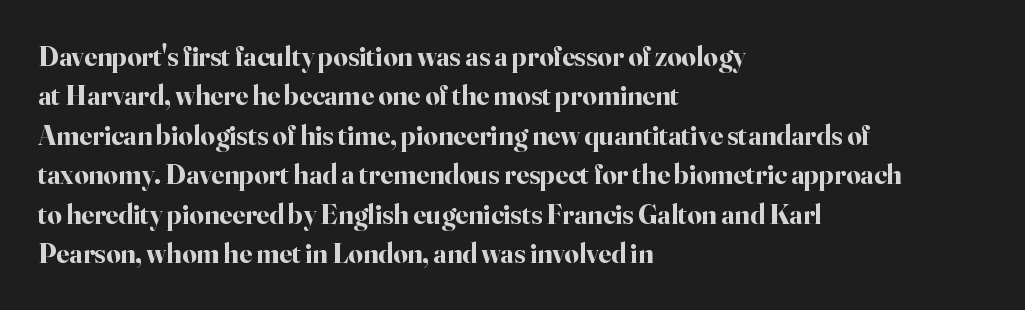
Q: Is the text bold? A: Yes.
Q: Is the text italic (slanted)? A: No, it is upright.
Q: Is the typeface a serif or a sans-serif typeface? A: Serif.
Q: Is the text underlined? A: No.
Q: How is the paragraph aligned? A: Left-aligned.
Q: Is the spacing between letters normal or unusually wide? A: Normal.
Q: Is the spacing between lines tight, normal or loose? A: Normal.
Q: Width (condensed, normal, or wide)? A: Normal.
Q: Stroke contrast? A: High.
Q: x-height? A: Small.
Q: Monospaced? A: No.
